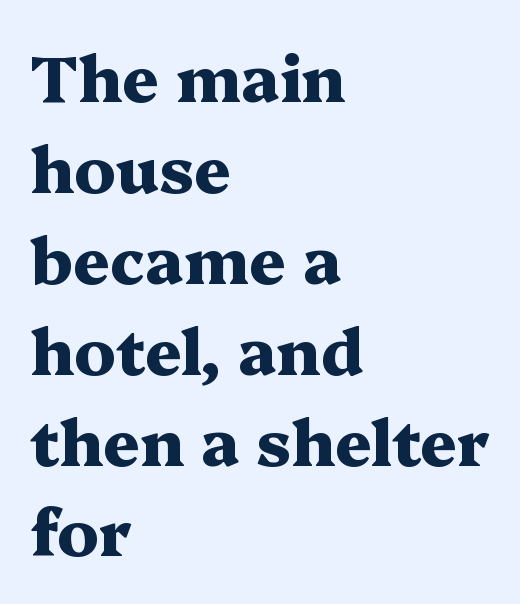
The image shows 64 px heavy, wide serif type, upright; set left-aligned, normal line spacing (1.42x), normal letter spacing, not underlined; medium stroke contrast and a medium x-height.
